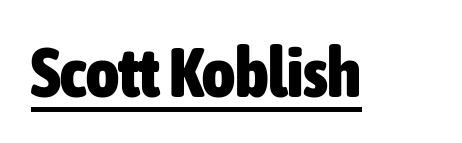
Q: Is the text bold? A: Yes.
Q: Is the text italic (slanted)? A: No, it is upright.
Q: Is the typeface a serif or a sans-serif typeface? A: Sans-serif.
Q: Is the text underlined? A: Yes.
Q: Is the spacing between letters normal or unusually wide? A: Normal.
Q: Width (condensed, normal, or wide)? A: Condensed.
Q: Stroke contrast? A: Low.
Q: x-height? A: Medium.
Q: Monospaced? A: No.
